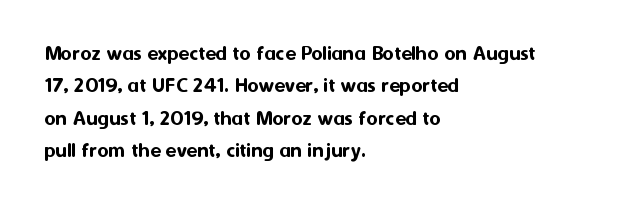
The image shows 22 px text type, upright; set left-aligned, normal line spacing (1.47x), normal letter spacing, not underlined.
